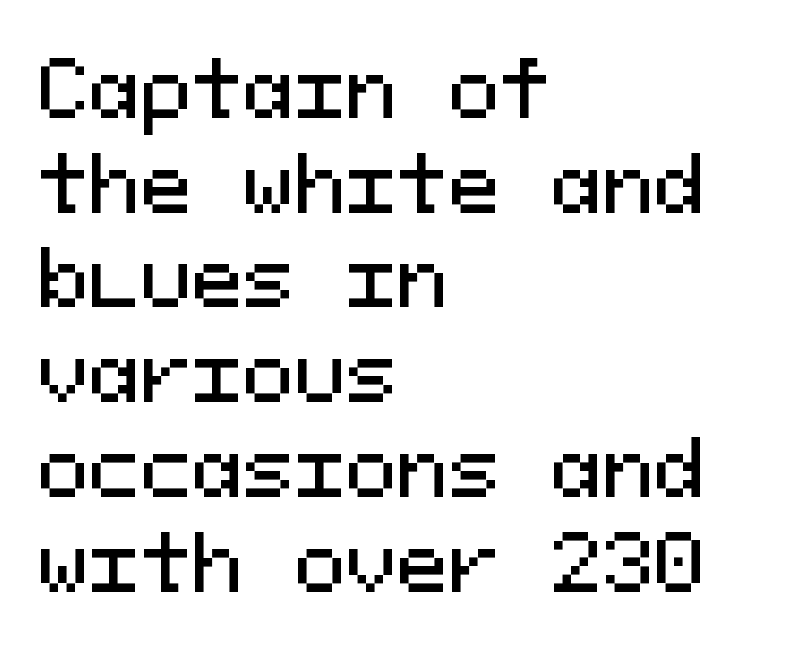
Q: Is the text italic (slanted)? A: No, it is upright.
Q: Is the typeface a serif or a sans-serif typeface? A: Sans-serif.
Q: Is the text underlined? A: No.
Q: How is the paragraph aligned? A: Left-aligned.
Q: Is the spacing between letters normal or unusually wide? A: Normal.
Q: Width (condensed, normal, or wide)? A: Normal.
Q: Stroke contrast? A: Medium.
Q: x-height? A: Medium.
Q: Monospaced? A: Yes.
